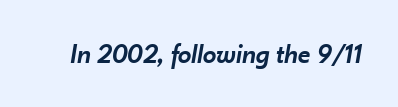
Q: Is the text bold? A: Semi-bold.
Q: Is the text italic (slanted)? A: Yes, it leans right by about 10 degrees.
Q: Is the text underlined? A: No.
Q: Is the spacing between letters normal or unusually wide? A: Normal.
